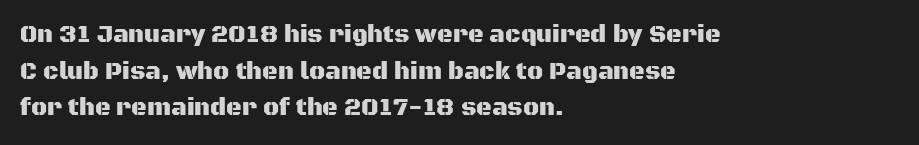
The image shows 24 px text type, upright; set left-aligned, normal line spacing (1.53x), normal letter spacing, not underlined.
